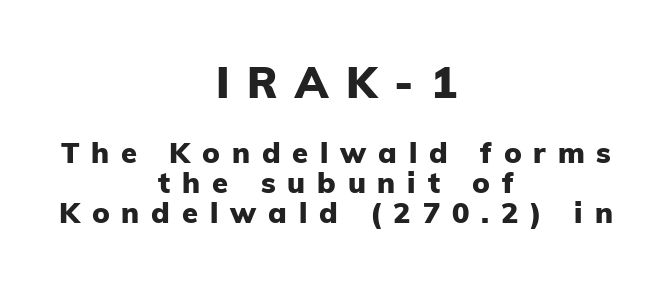
In terms of letterspacing, this is a distinctly airy, spread setting. The foot of each line stays bare and open. Large over small — that's the arrangement of the two blocks here. The type family on display is of the sans-serif kind.
